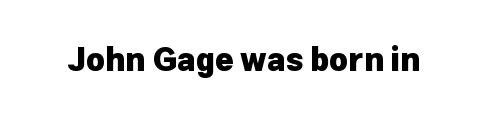
{"serif": "no", "italic": "no", "bold": "yes", "weight": "heavy", "width": "normal", "stroke_contrast": "low", "x_height": "medium", "monospaced": "no", "underline": "no", "letter_spacing": "normal", "letter_spacing_em": 0.0, "glyph_px": 32}
